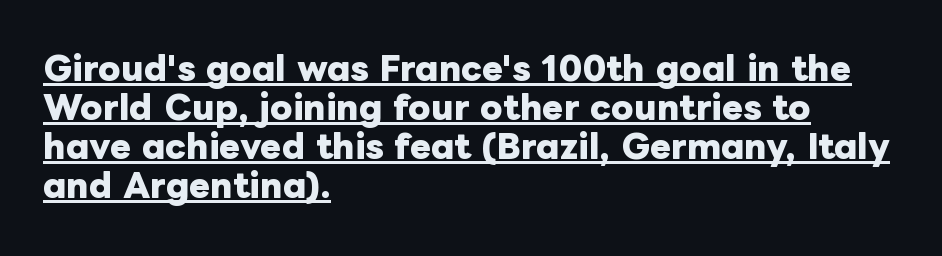
Q: Is the text bold? A: Yes.
Q: Is the text italic (slanted)? A: No, it is upright.
Q: Is the text underlined? A: Yes.
Q: How is the paragraph aligned? A: Left-aligned.
Q: Is the spacing between letters normal or unusually wide? A: Normal.
Q: Width (condensed, normal, or wide)? A: Normal.
Q: Stroke contrast? A: Low.
Q: x-height? A: Medium.
Q: Monospaced? A: No.
